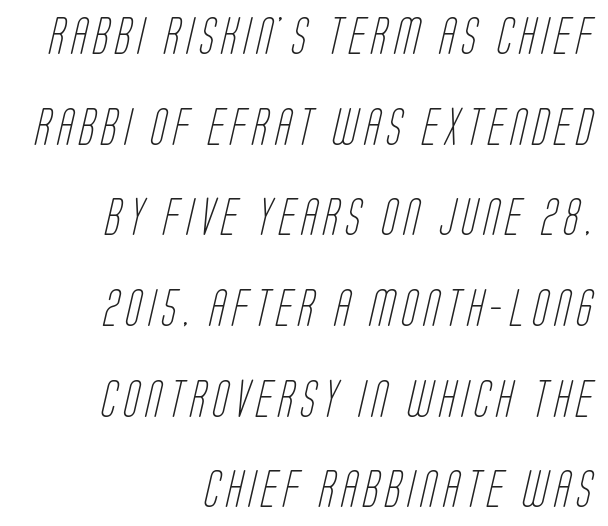
The image shows 37 px light, condensed sans-serif type; set right-aligned, loose line spacing (2.45x), not underlined; low stroke contrast and a large x-height.
